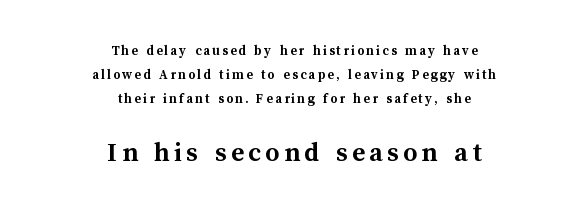
The image shows 28 px semibold type, upright; set centered, line spacing 1.73x, not underlined; the second (bottom) block is 2.0x larger; medium stroke contrast and a medium x-height.
